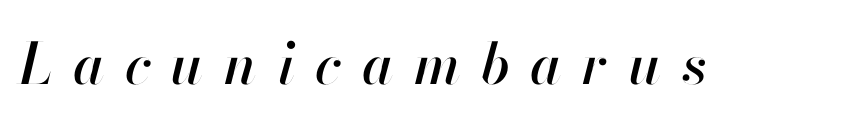
Q: Is the text italic (slanted)? A: Yes, it leans right by about 13 degrees.
Q: Is the text underlined? A: No.
Q: Is the spacing between letters normal or unusually wide? A: Unusually wide.
Q: Width (condensed, normal, or wide)? A: Normal.
Q: Stroke contrast? A: High.
Q: x-height? A: Small.
Q: Monospaced? A: No.
